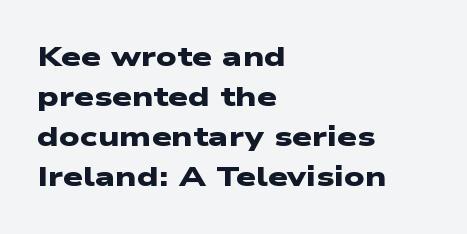
The passage shown is typeset with a sans-serif family. Each letter keeps its own natural width here, so spacing adapts to shape. Does the weight exceed regular? Yes, all the way to bold. Only glyphs here, with clear space below each row.
